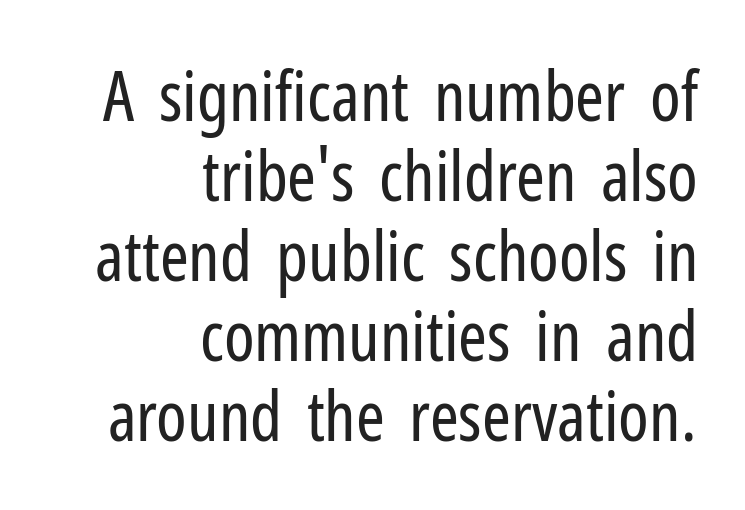
Characters follow at the spacing the type designer built in. Type without underlining. Each line ends at the same right margin while the left side varies. The letters stand upright; this is a roman face.
